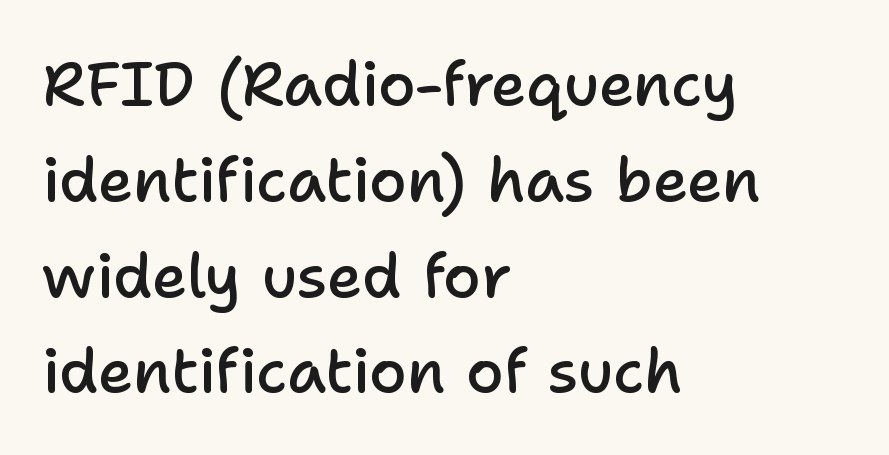
Style check: upright. In terms of leading, this rendering sits right in the middle. Font category for this specimen: sans-serif. The horizontal fit of the characters is conventional and even. Type without underlining.
